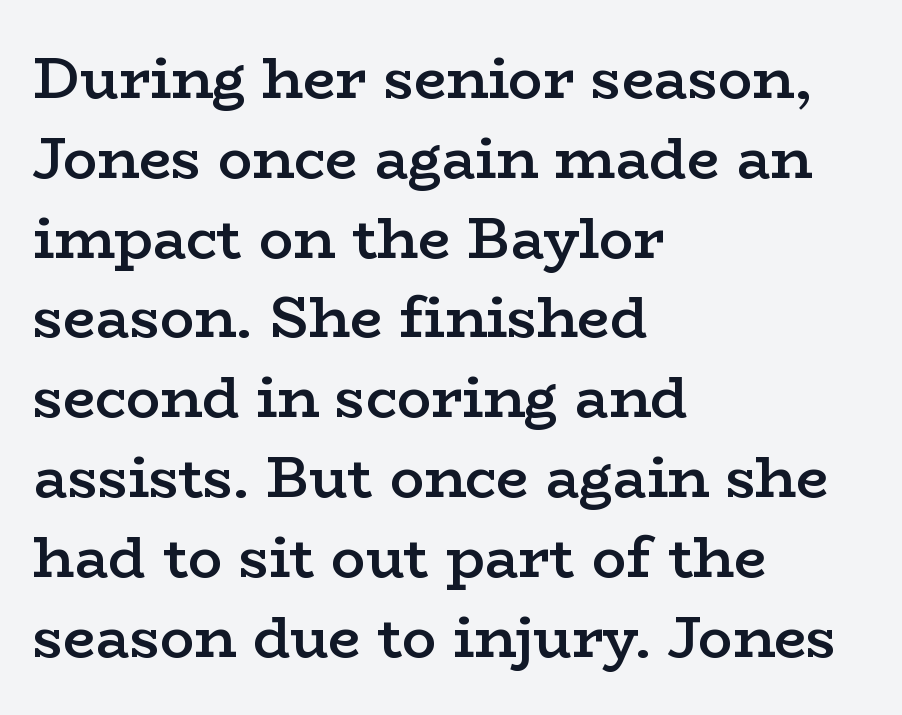
Posture: upright roman. Moderately thickened strokes mark this as semibold type. You could not count columns in this text — the font is proportionally spaced. I'd call this a serif setting — the letters wear small feet. Nobody drew a line under any word here. The tracking reads as untouched default to a designer's eye.
